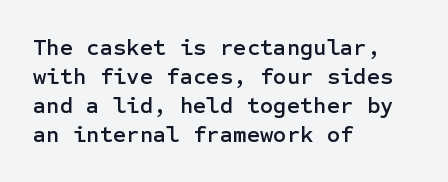
Q: Is the text italic (slanted)? A: No, it is upright.
Q: Is the text underlined? A: No.
Q: How is the paragraph aligned? A: Left-aligned.
Q: Is the spacing between letters normal or unusually wide? A: Normal.
Q: Is the spacing between lines tight, normal or loose? A: Normal.
